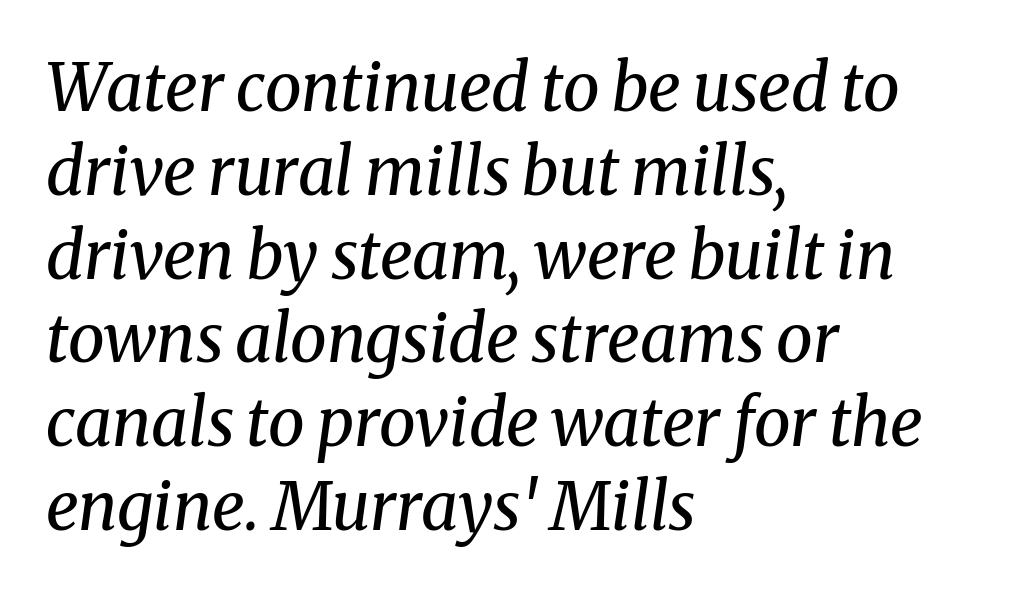
The image shows 66 px regular-weight serif type, italic (leaning right); set left-aligned, normal line spacing (1.27x), normal letter spacing, not underlined; medium stroke contrast and a medium x-height.
